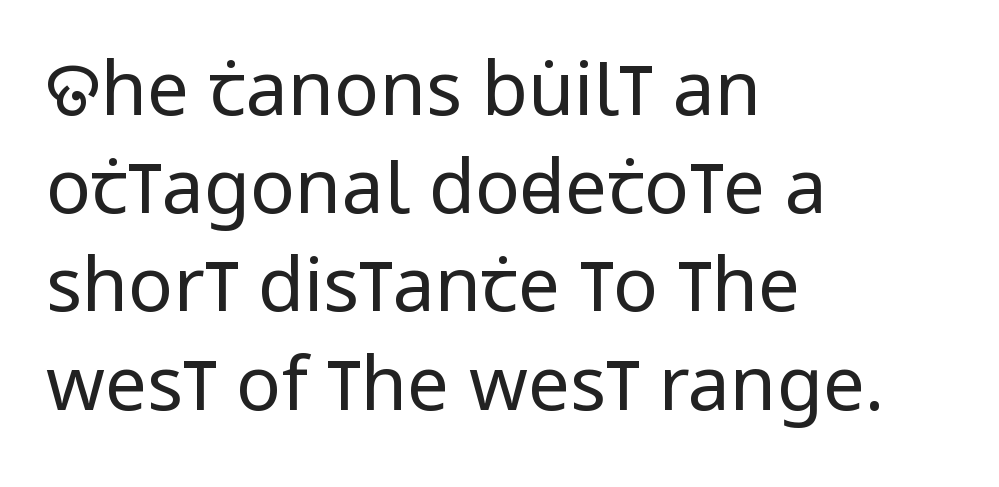
The image shows 75 px regular-weight, condensed sans-serif type, upright; set left-aligned, normal line spacing (1.31x), normal letter spacing, not underlined; low stroke contrast and a large x-height.
